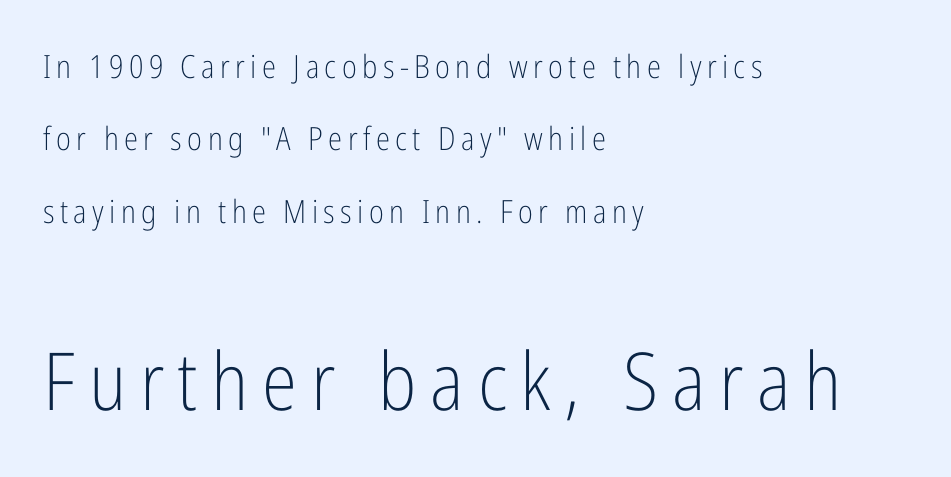
{"serif": "no", "italic": "no", "bold": "no", "weight": "light", "width": "condensed", "stroke_contrast": "low", "x_height": "medium", "monospaced": "no", "underline": "no", "align": "left", "line_spacing": "loose", "line_spacing_ratio": 2.26, "larger_block": "second", "size_ratio": 2.5, "glyph_px": 80}
